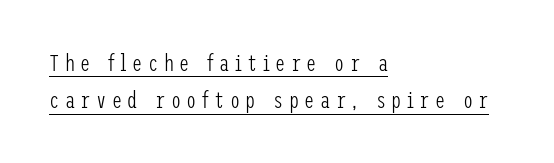
{"italic": "no", "bold": "no", "underline": "yes", "align": "left", "line_spacing": "normal", "line_spacing_ratio": 1.63, "letter_spacing": "wide", "letter_spacing_em": 0.23, "glyph_px": 23}
